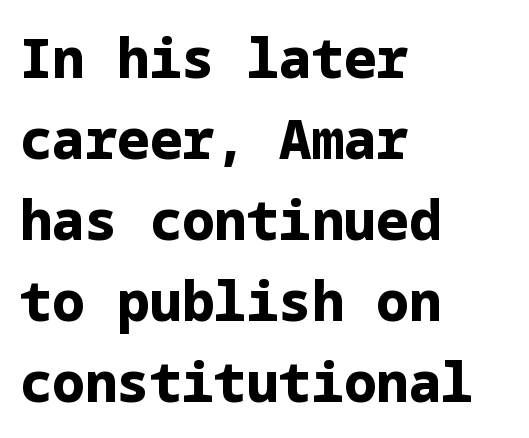
The image shows 54 px bold sans-serif type, upright; set left-aligned, normal line spacing (1.5x), normal letter spacing, not underlined; low stroke contrast and a medium x-height.
